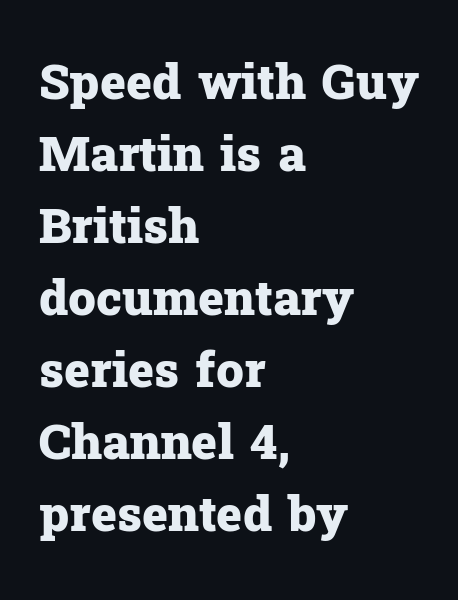
Q: Is the text bold? A: Yes.
Q: Is the text italic (slanted)? A: No, it is upright.
Q: Is the typeface a serif or a sans-serif typeface? A: Serif.
Q: Is the text underlined? A: No.
Q: How is the paragraph aligned? A: Left-aligned.
Q: Is the spacing between letters normal or unusually wide? A: Normal.
Q: Is the spacing between lines tight, normal or loose? A: Normal.
Q: Width (condensed, normal, or wide)? A: Normal.
Q: Stroke contrast? A: Low.
Q: x-height? A: Medium.
Q: Monospaced? A: No.
